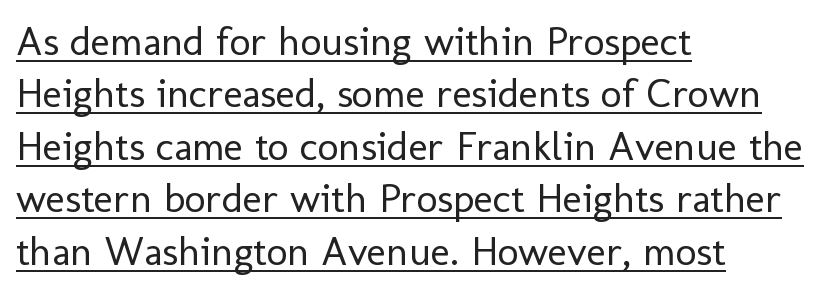
Stroke mass is kept to a normal reading level or below. The line-height multiplier appears to be the usual default. Looks like regular typesetting: each glyph gets only the width it needs. This is the regular roman posture of the typeface.
